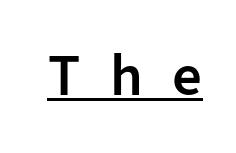
The image shows 59 px semibold sans-serif type, upright; set unusually wide letter spacing (+0.5 em), underlined; low stroke contrast and a medium x-height.
